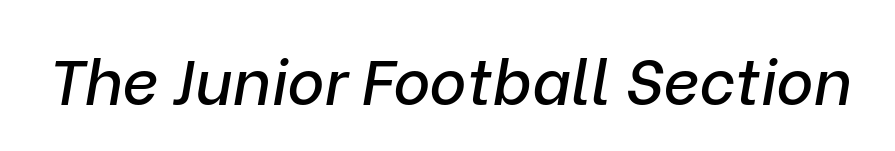
What stands out about the letter spacing? Nothing — it is the standard amount. These lines are rendered in a variable-pitch font. Slant detected: the letters are inclined. Lines of text with bare space underneath.
